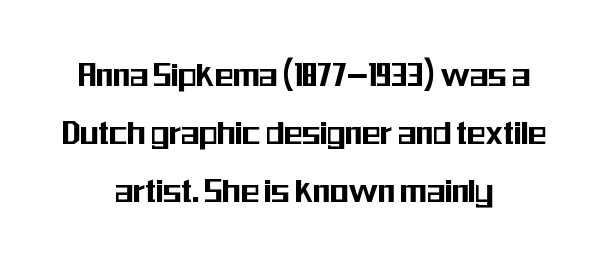
The image shows 38 px condensed sans-serif type, upright; set centered, normal line spacing (1.53x), normal letter spacing, not underlined; medium stroke contrast and a medium x-height.
